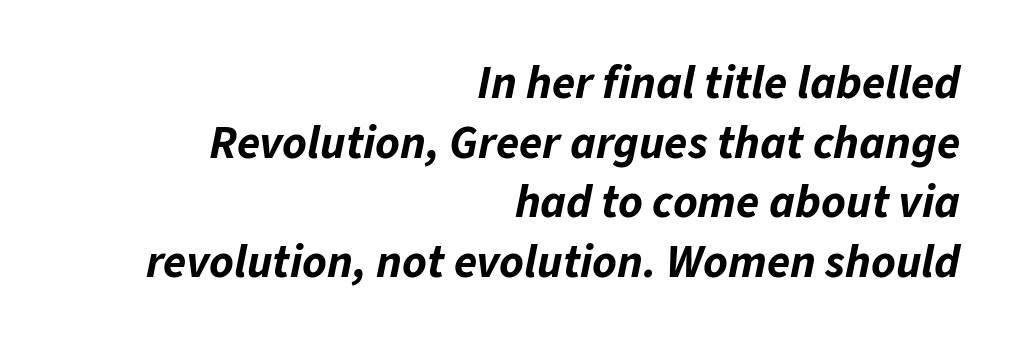
The image shows 47 px bold type, italic (leaning right); set right-aligned, normal line spacing (1.27x), normal letter spacing, not underlined; low stroke contrast and a medium x-height.
